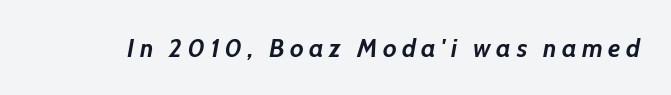
Q: Is the text bold? A: Yes.
Q: Is the text italic (slanted)? A: Yes, it leans right by about 10 degrees.
Q: Is the text underlined? A: No.
Q: Is the spacing between letters normal or unusually wide? A: Unusually wide.
